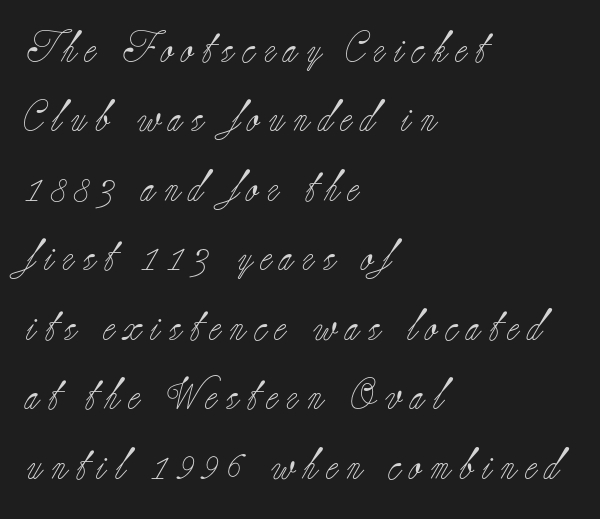
Q: Is the text bold? A: No.
Q: Is the text italic (slanted)? A: Yes.
Q: Is the typeface a serif or a sans-serif typeface? A: Serif.
Q: Is the text underlined? A: No.
Q: How is the paragraph aligned? A: Left-aligned.
Q: Is the spacing between letters normal or unusually wide? A: Unusually wide.
Q: Is the spacing between lines tight, normal or loose? A: Loose.
Q: Width (condensed, normal, or wide)? A: Normal.
Q: Stroke contrast? A: Low.
Q: x-height? A: Small.
Q: Monospaced? A: No.
